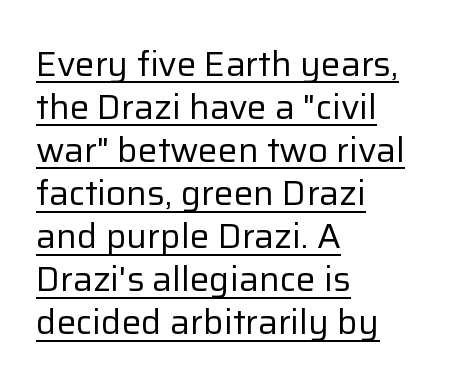
{"serif": "no", "italic": "no", "bold": "no", "weight": "regular", "width": "normal", "stroke_contrast": "low", "x_height": "medium", "monospaced": "no", "underline": "yes", "align": "left", "line_spacing_ratio": 1.23, "letter_spacing": "normal", "letter_spacing_em": 0.0, "glyph_px": 35}
